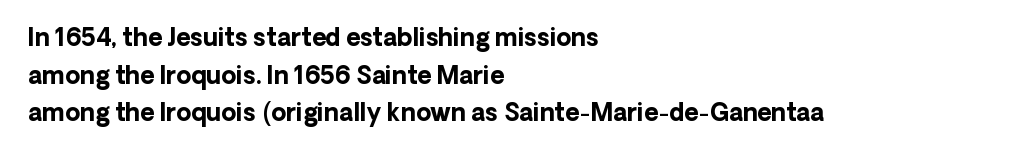
{"italic": "no", "bold": "yes", "underline": "no", "align": "left", "line_spacing": "normal", "line_spacing_ratio": 1.57, "letter_spacing": "normal", "letter_spacing_em": 0.0, "glyph_px": 24}
